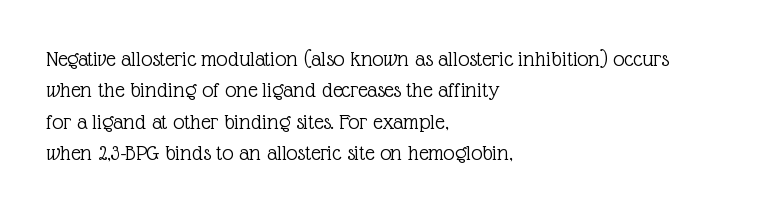
One glance says typical: line gaps are just what's usual. What stands out about the letter spacing? Nothing — it is the standard amount. This reads as an unemphasized weight, regular at the heaviest. The text block is weighted toward the left margin, trailing off unevenly rightward. Descender tails drop into unmarked territory. The specimen reads as upright at a glance.
